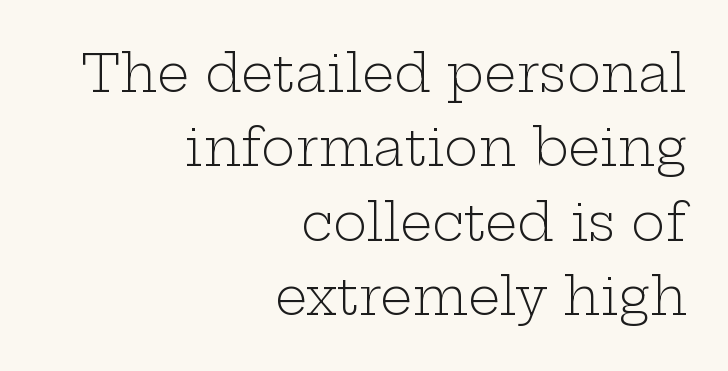
The rendering shows small feet on the letterforms — a serif design. Here the glyphs are tracked normally, forming tight word shapes. The lettering stays uniformly vertical, giving the passage a roman look. Is the stroke heavy? The answer is a plain regular-or-lighter. Underline: absent. A typesetter would call this proportional, since set widths differ per character.
